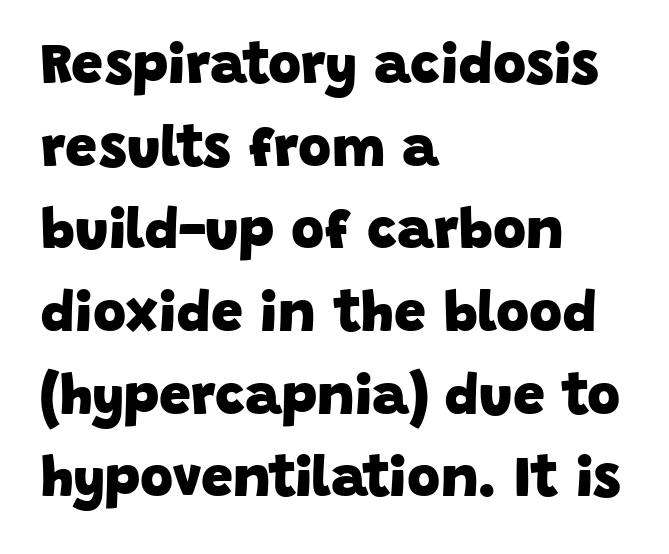
{"serif": "no", "bold": "yes", "weight": "heavy", "width": "normal", "stroke_contrast": "low", "x_height": "large", "monospaced": "no", "underline": "no", "align": "left", "line_spacing": "normal", "line_spacing_ratio": 1.45, "letter_spacing": "normal", "letter_spacing_em": 0.0, "glyph_px": 57}
